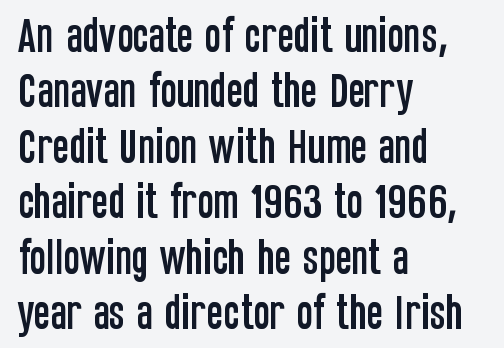
Q: Is the text italic (slanted)? A: No, it is upright.
Q: Is the typeface a serif or a sans-serif typeface? A: Sans-serif.
Q: Is the text underlined? A: No.
Q: How is the paragraph aligned? A: Left-aligned.
Q: Is the spacing between letters normal or unusually wide? A: Normal.
Q: Is the spacing between lines tight, normal or loose? A: Normal.
Q: Width (condensed, normal, or wide)? A: Condensed.
Q: Stroke contrast? A: Low.
Q: x-height? A: Large.
Q: Monospaced? A: No.
